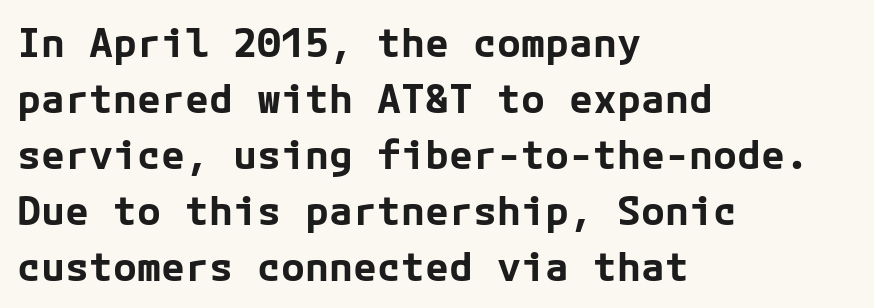
{"serif": "no", "italic": "no", "bold": "yes", "weight": "bold", "width": "normal", "stroke_contrast": "low", "x_height": "medium", "underline": "no", "align": "left", "line_spacing": "normal", "line_spacing_ratio": 1.4, "letter_spacing": "normal", "letter_spacing_em": 0.0, "glyph_px": 40}
